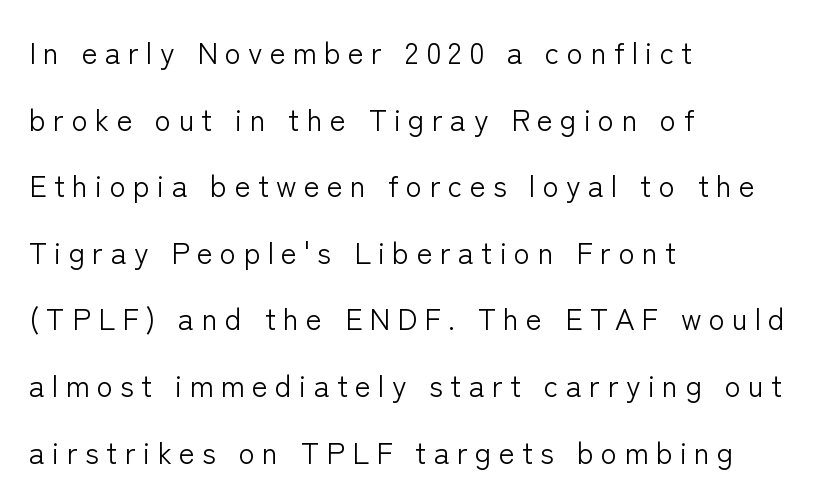
Which margin do the lines hug? The left one — the right edge is uneven. The baseline area is clear. Inter-character spacing is expanded well beyond the font's built-in metrics. Italic: no, the glyphs are upright roman.
